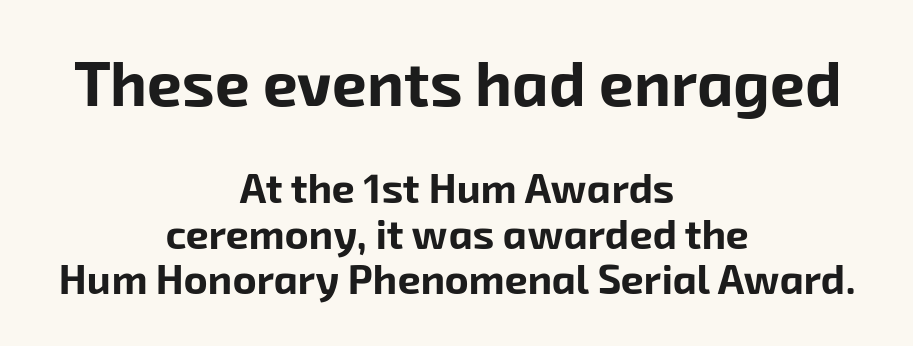
The image shows 62 px bold sans-serif type; set centered, tight line spacing (1.11x), normal letter spacing, not underlined; the first (top) block is 1.51x larger; low stroke contrast and a medium x-height.
